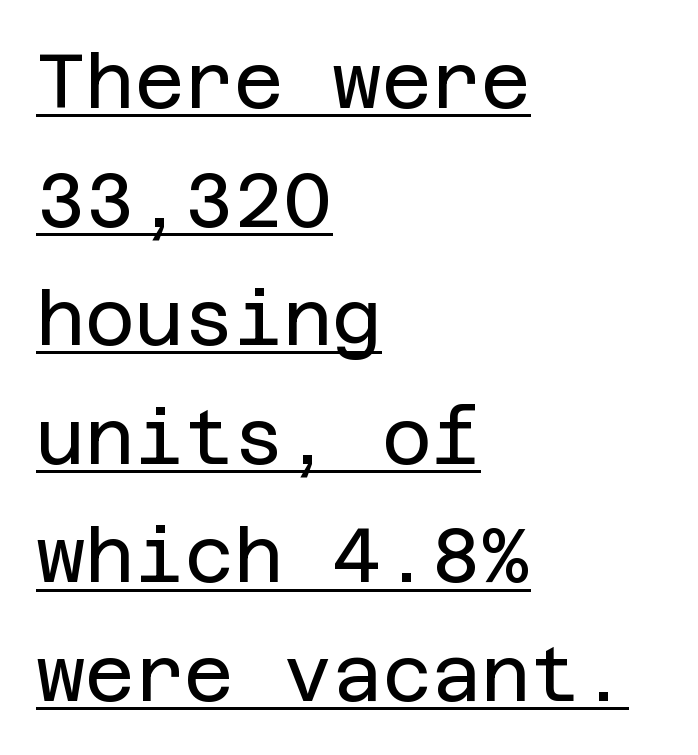
{"serif": "no", "italic": "no", "bold": "no", "weight": "regular", "width": "normal", "stroke_contrast": "low", "x_height": "large", "underline": "yes", "align": "left", "line_spacing": "normal", "line_spacing_ratio": 1.56, "letter_spacing": "normal", "letter_spacing_em": 0.0, "glyph_px": 76}
